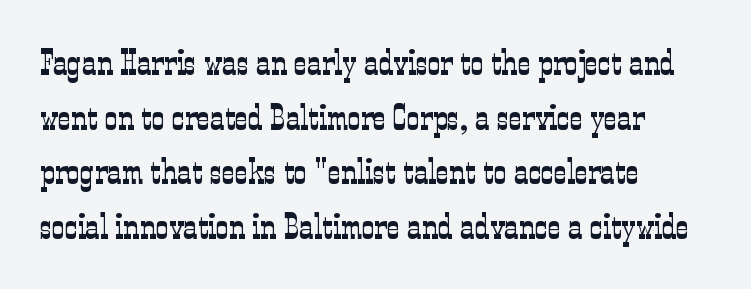
{"serif": "yes", "italic": "no", "bold": "no", "weight": "light", "width": "condensed", "stroke_contrast": "low", "x_height": "medium", "monospaced": "no", "underline": "no", "align": "left", "line_spacing": "normal", "line_spacing_ratio": 1.52, "letter_spacing": "normal", "letter_spacing_em": 0.0, "glyph_px": 36}
